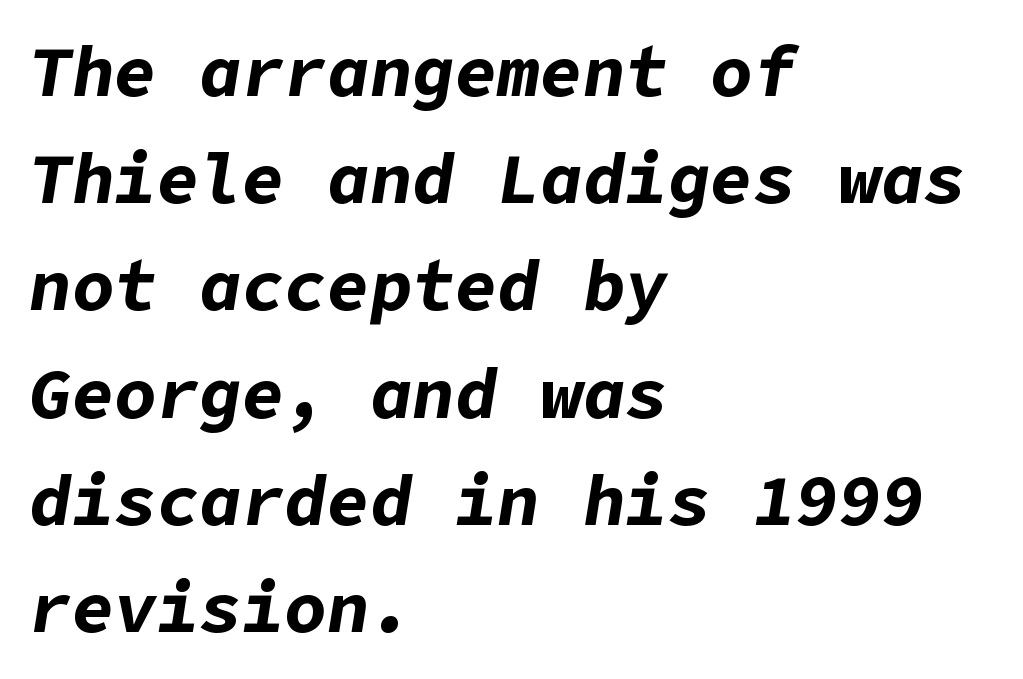
The image shows 71 px bold type, italic (leaning right); set left-aligned, normal line spacing (1.51x), normal letter spacing, not underlined; low stroke contrast and a medium x-height.
